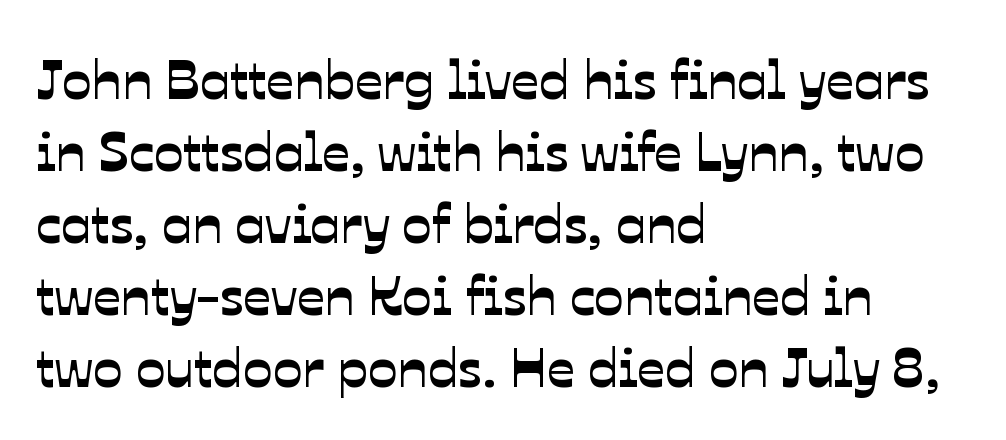
The image shows 55 px sans-serif type; set left-aligned, normal line spacing (1.31x), normal letter spacing, not underlined; low stroke contrast and a medium x-height.
